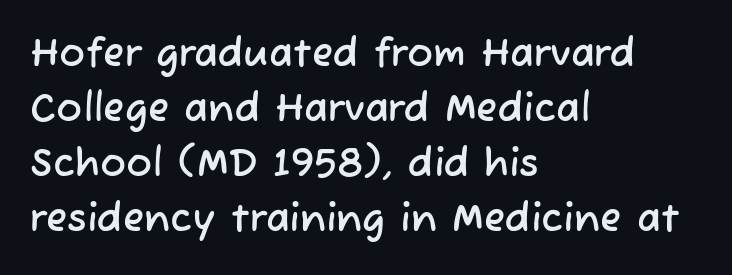
Looks like regular typesetting: each glyph gets only the width it needs. Standard letterfit; no display-style spreading of the glyphs. Line starts are locked; line ends wander. Compared with typical paragraphs, the rows here are spaced about the same. Nobody drew a line under any word here. Serifs: no, the terminals of the letterforms are clean.
